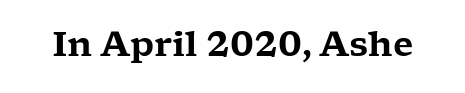
This sample uses plain, unmodified letter spacing. Posture: straight, roman, zero tilt. Is this a fixed-width face? No — the glyphs have proportional, varying widths. The font family rendered here belongs to the serif group.
